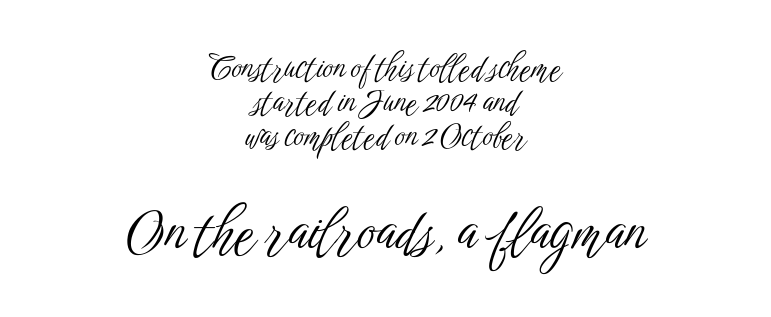
{"serif": "no", "bold": "no", "weight": "light", "width": "condensed", "stroke_contrast": "low", "x_height": "medium", "monospaced": "no", "underline": "no", "align": "center", "line_spacing": "tight", "line_spacing_ratio": 1.07, "letter_spacing": "normal", "letter_spacing_em": 0.0, "larger_block": "second", "size_ratio": 1.75, "glyph_px": 56}
